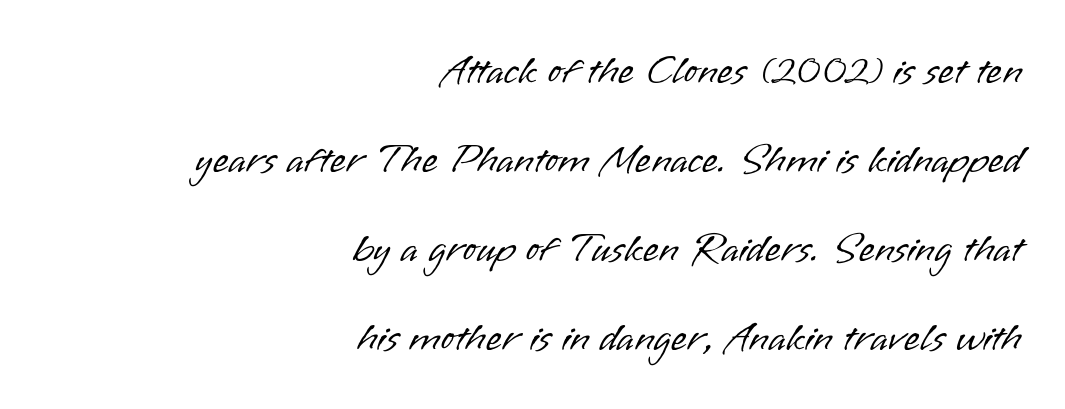
{"serif": "no", "bold": "no", "weight": "light", "width": "normal", "stroke_contrast": "low", "x_height": "small", "monospaced": "no", "underline": "no", "align": "right", "line_spacing": "loose", "line_spacing_ratio": 2.17, "letter_spacing": "normal", "letter_spacing_em": 0.0, "glyph_px": 41}
